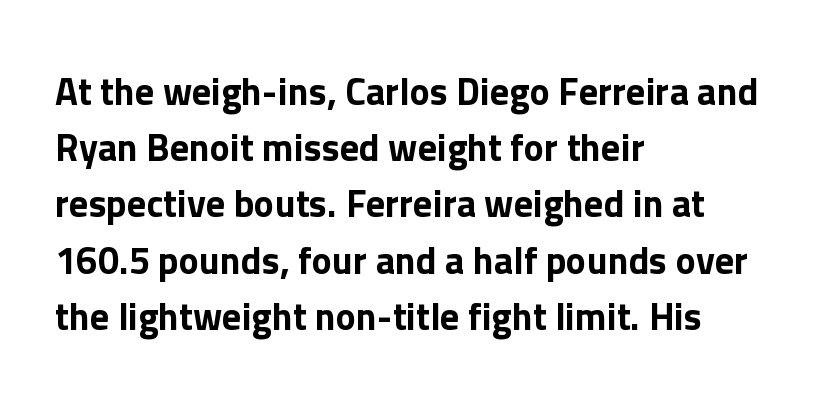
{"serif": "no", "italic": "no", "width": "normal", "stroke_contrast": "low", "x_height": "medium", "monospaced": "no", "underline": "no", "align": "left", "line_spacing": "normal", "line_spacing_ratio": 1.48, "letter_spacing": "normal", "letter_spacing_em": 0.0, "glyph_px": 38}
